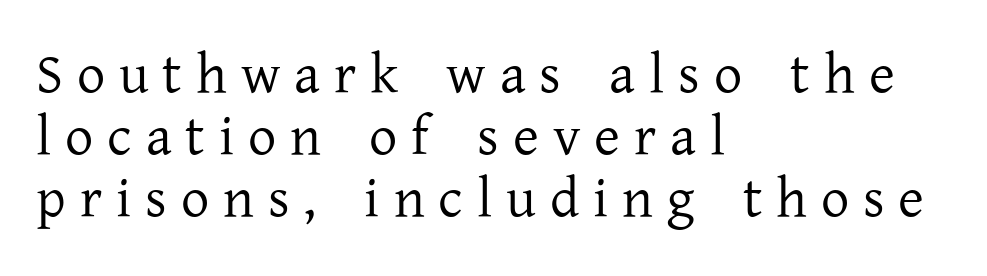
Q: Is the text bold? A: No.
Q: Is the text italic (slanted)? A: No, it is upright.
Q: Is the typeface a serif or a sans-serif typeface? A: Serif.
Q: Is the text underlined? A: No.
Q: How is the paragraph aligned? A: Left-aligned.
Q: Is the spacing between letters normal or unusually wide? A: Unusually wide.
Q: Is the spacing between lines tight, normal or loose? A: Tight.
Q: Width (condensed, normal, or wide)? A: Normal.
Q: Stroke contrast? A: Low.
Q: x-height? A: Medium.
Q: Monospaced? A: No.
